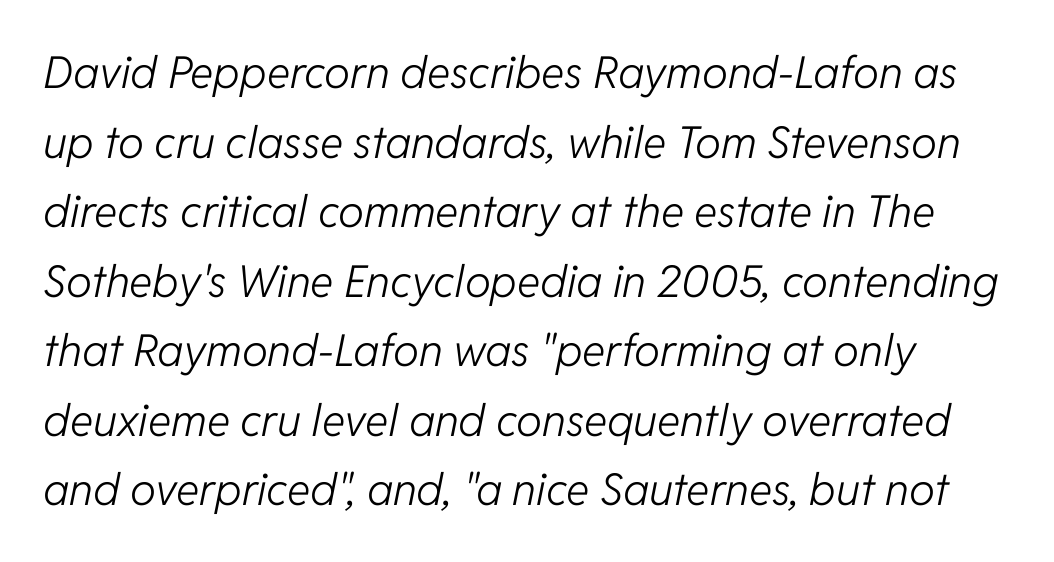
{"italic": "yes", "lean": "right", "slant_degrees": 11, "bold": "no", "weight": "light", "width": "normal", "stroke_contrast": "low", "x_height": "medium", "monospaced": "no", "underline": "no", "line_spacing": "normal", "line_spacing_ratio": 1.58, "letter_spacing": "normal", "letter_spacing_em": 0.0, "glyph_px": 44}
